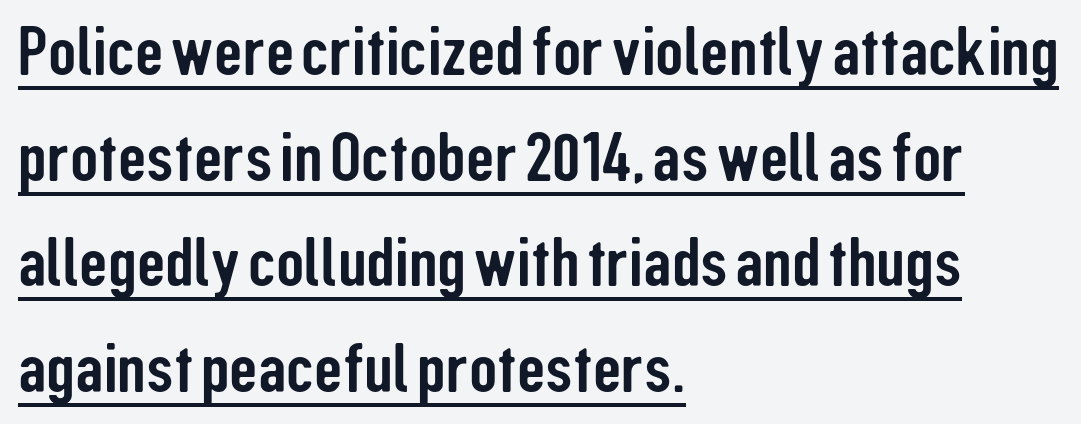
The rows are spaced the way most documents space them. If you drew a line through each stem, it would be perfectly vertical. Examine the stroke ends and you'll find no serifs. The rendering uses natural spacing where letterforms have individual widths. Line starts are locked; line ends wander.
